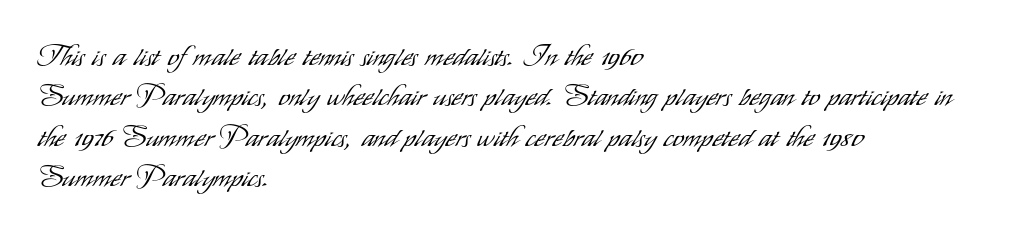
The image shows 28 px light, condensed sans-serif type; set left-aligned, normal line spacing (1.44x), normal letter spacing, not underlined; low stroke contrast and a small x-height.
